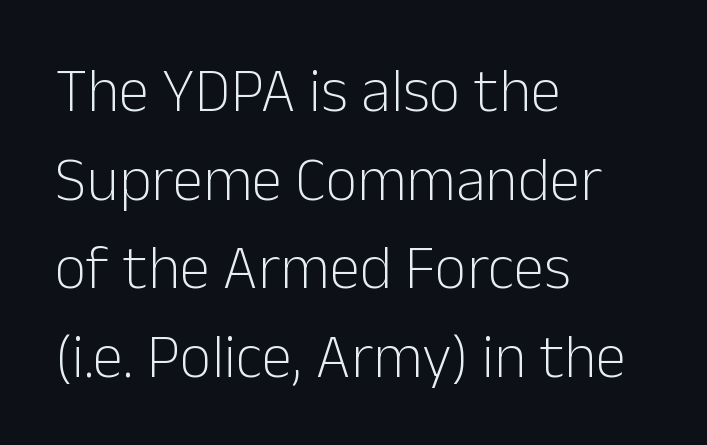
How are the letters spaced? Ordinarily, with no added tracking. Stems and bowls with no extra thickness — not bold. Compared with typical paragraphs, the rows here are spaced about the same. The typography opts for an upright posture over an oblique one.
